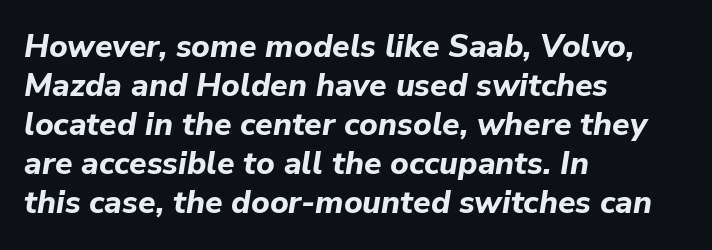
{"italic": "yes", "lean": "right", "slant_degrees": 9, "bold": "yes", "weight": "bold", "width": "normal", "stroke_contrast": "low", "x_height": "medium", "monospaced": "no", "underline": "no", "align": "left", "line_spacing_ratio": 1.22, "letter_spacing": "normal", "letter_spacing_em": 0.0, "glyph_px": 32}
